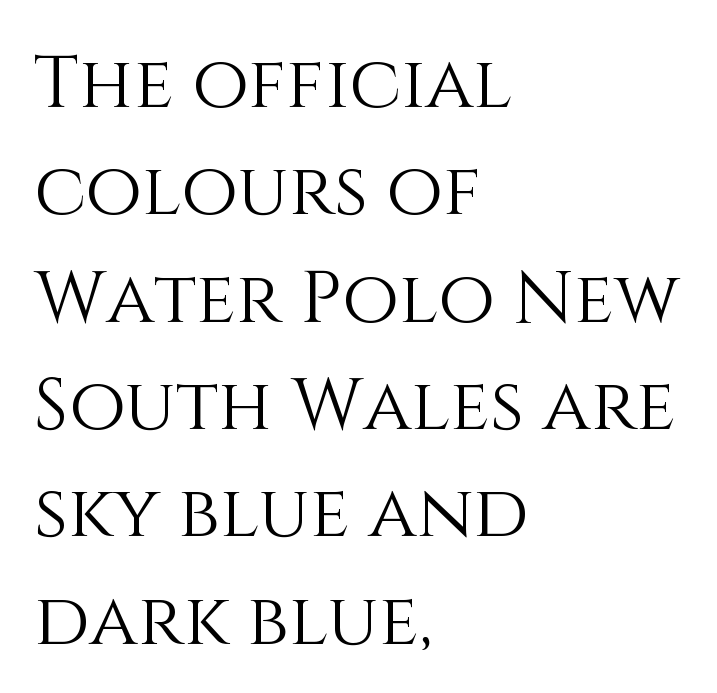
The image shows 73 px light type, upright; set left-aligned, normal line spacing (1.47x), normal letter spacing, not underlined; medium stroke contrast and a large x-height.
